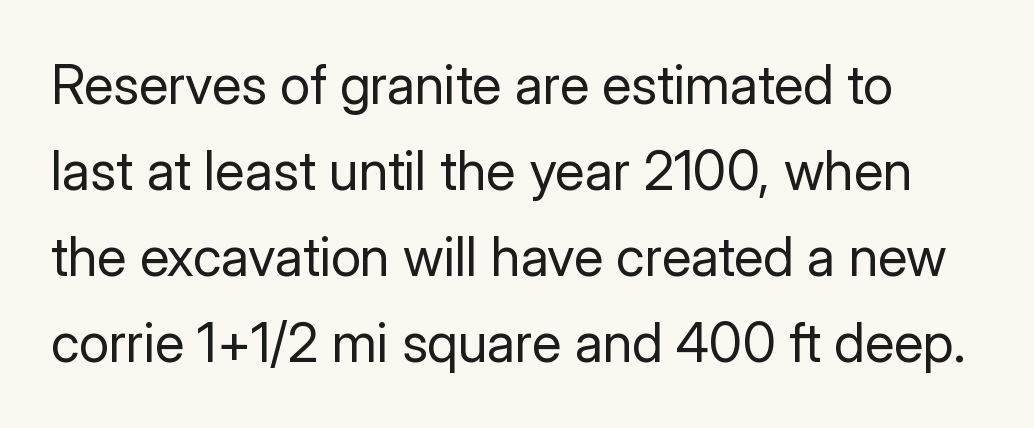
{"serif": "no", "italic": "no", "bold": "no", "weight": "regular", "width": "normal", "stroke_contrast": "low", "x_height": "medium", "monospaced": "no", "underline": "no", "line_spacing": "normal", "line_spacing_ratio": 1.59, "letter_spacing": "normal", "letter_spacing_em": 0.0, "glyph_px": 54}
